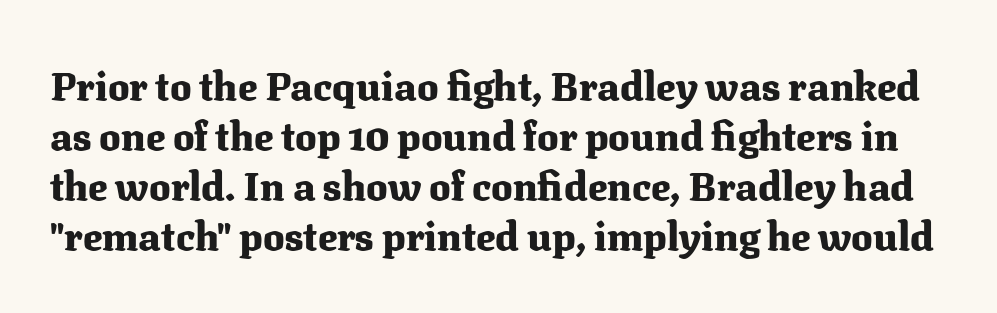
The letters advance in unequal steps, a hallmark of proportional type. Has an underline been added? It has not. No extra tracking has been applied to these lines. Every letter is thick-stroked: bold, no question.
